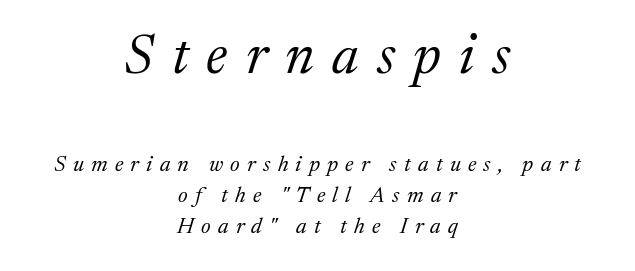
The image shows 55 px regular-weight serif type, italic (leaning right); set centered, normal line spacing (1.41x), unusually wide letter spacing (+0.33 em), not underlined; the first (top) block is 2.5x larger; medium stroke contrast and a medium x-height.
